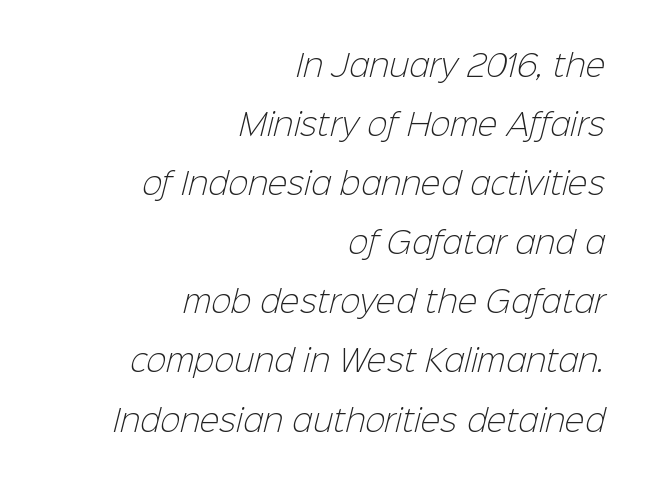
Q: Is the text bold? A: No.
Q: Is the typeface a serif or a sans-serif typeface? A: Sans-serif.
Q: Is the text underlined? A: No.
Q: How is the paragraph aligned? A: Right-aligned.
Q: Is the spacing between letters normal or unusually wide? A: Normal.
Q: Is the spacing between lines tight, normal or loose? A: Loose.
Q: Width (condensed, normal, or wide)? A: Normal.
Q: Stroke contrast? A: Low.
Q: x-height? A: Medium.
Q: Monospaced? A: No.
